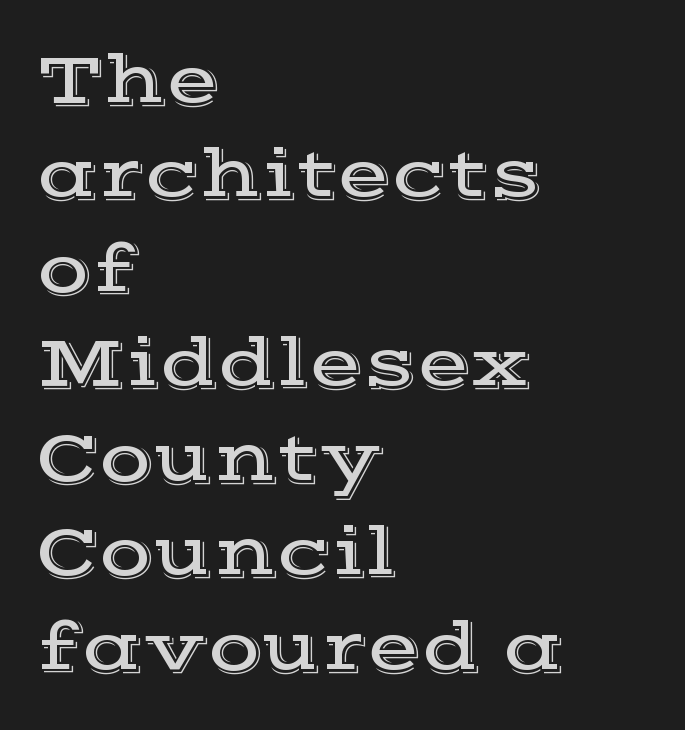
The image shows 71 px wide serif type, upright; set left-aligned, normal line spacing (1.33x), normal letter spacing, not underlined; a medium x-height.
